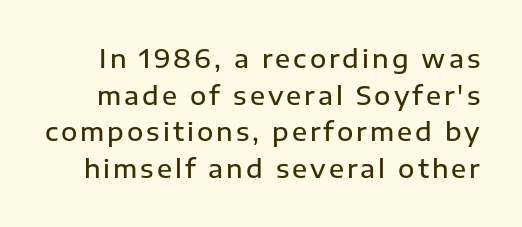
Clear beneath every line of the passage. The letters stand upright; this is a roman face. Set as a demibold, roughly 600 on the weight scale. Regular leading.
